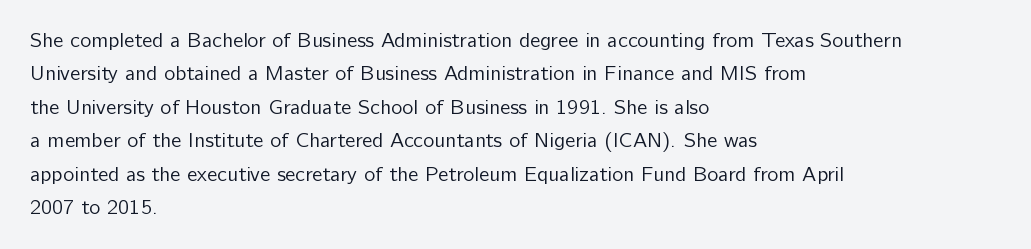
{"italic": "no", "bold": "no", "underline": "no", "align": "left", "line_spacing": "normal", "line_spacing_ratio": 1.59, "letter_spacing": "normal", "letter_spacing_em": 0.0, "glyph_px": 21}
